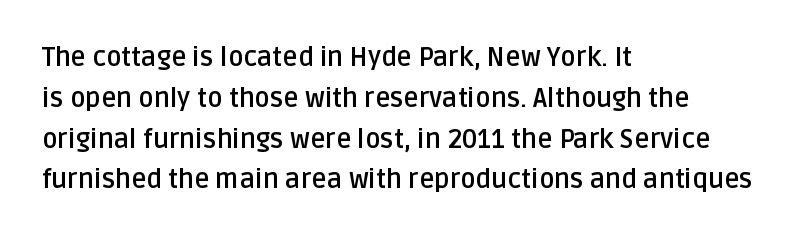
The image shows 26 px bold type, upright; set left-aligned, normal line spacing (1.57x), normal letter spacing, not underlined.
